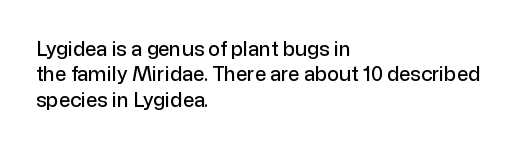
Q: Is the text italic (slanted)? A: No, it is upright.
Q: Is the text underlined? A: No.
Q: How is the paragraph aligned? A: Left-aligned.
Q: Is the spacing between letters normal or unusually wide? A: Normal.
Q: Is the spacing between lines tight, normal or loose? A: Normal.
